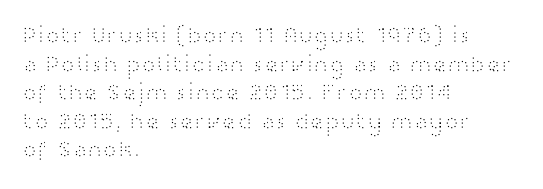
Q: Is the text bold? A: No.
Q: Is the text italic (slanted)? A: No, it is upright.
Q: Is the text underlined? A: No.
Q: How is the paragraph aligned? A: Left-aligned.
Q: Is the spacing between letters normal or unusually wide? A: Normal.
